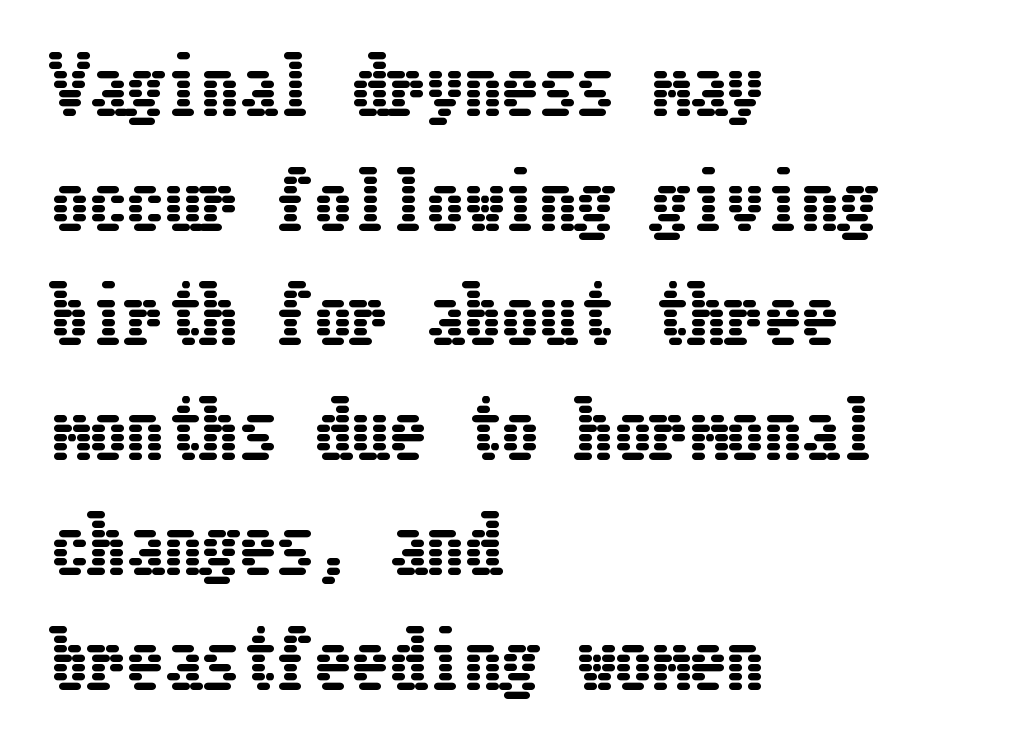
How are the letters spaced? Ordinarily, with no added tracking. The setting favours the left margin, as ordinary paragraphs usually do. Vertical spacing — default. Is there any slant? The stems are plumb.
